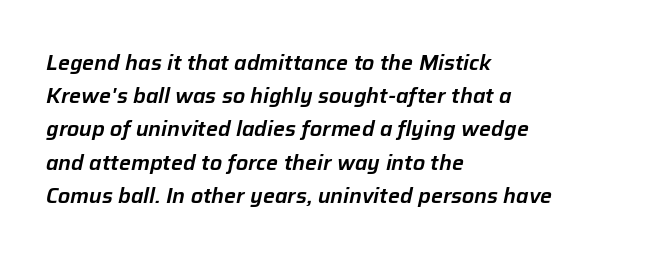
The image shows 21 px text type, italic (leaning right); set left-aligned, normal line spacing (1.58x), normal letter spacing, not underlined.
